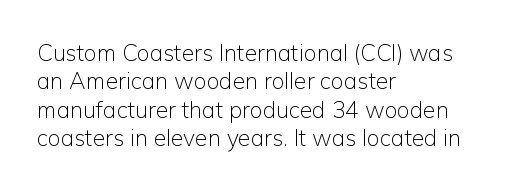
{"italic": "no", "bold": "no", "underline": "no", "align": "left", "line_spacing_ratio": 1.23, "letter_spacing": "normal", "letter_spacing_em": 0.0, "glyph_px": 23}
